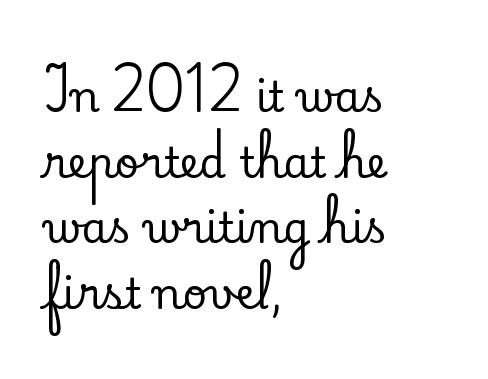
The image shows 42 px serif type, upright; set left-aligned, normal line spacing (1.56x), normal letter spacing, not underlined; low stroke contrast and a small x-height.
